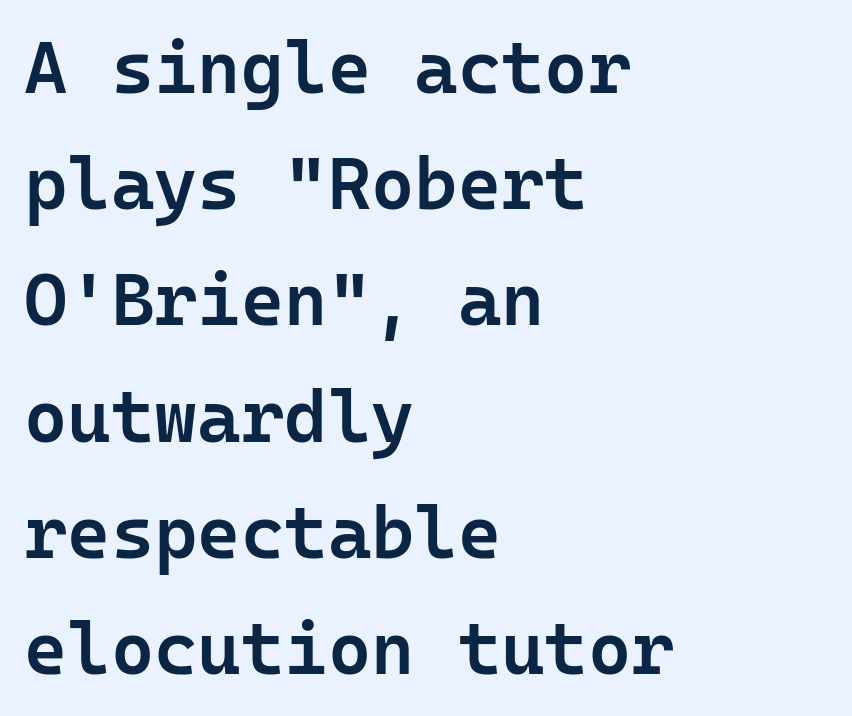
Quick note: not italic, upright. The face used here is monospaced, like something from a code editor. These lines sit exactly where default settings would place them. Descenders are the only things crossing below the line. Nothing unusual about the tracking: characters are spaced as the font intends. Every row of glyphs begins at an identical x-position on the left.
